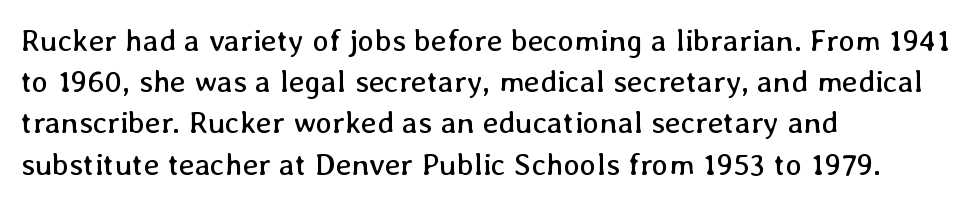
Here the designer chose a conventional face with non-uniform glyph widths. Check under the words: just untouched page. The rows are spaced the way most documents space them. Style check: upright.
